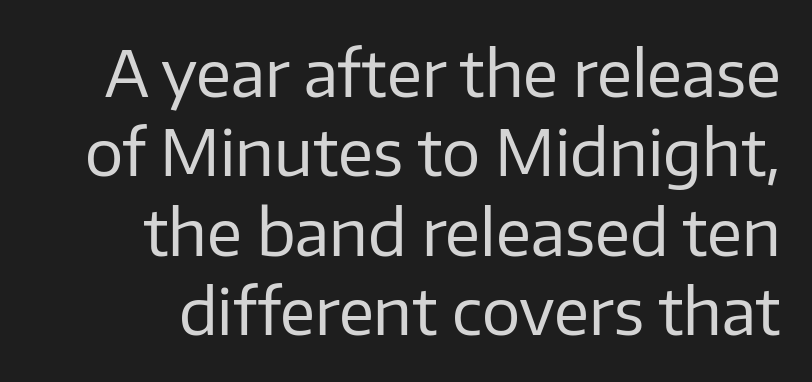
The image shows 64 px regular-weight sans-serif type, upright; set line spacing 1.24x, normal letter spacing, not underlined; low stroke contrast and a medium x-height.
